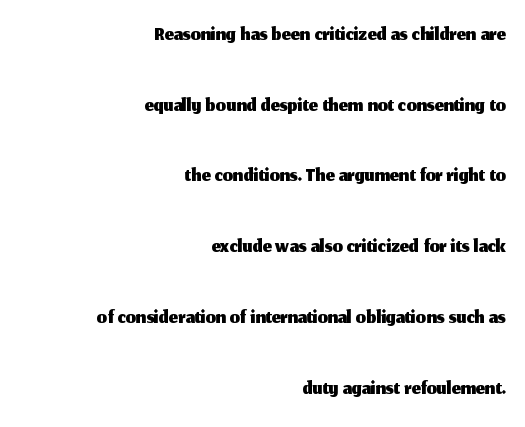
The image shows 32 px sans-serif type, upright; set right-aligned, loose line spacing (2.21x), normal letter spacing, not underlined; medium stroke contrast and a medium x-height.
